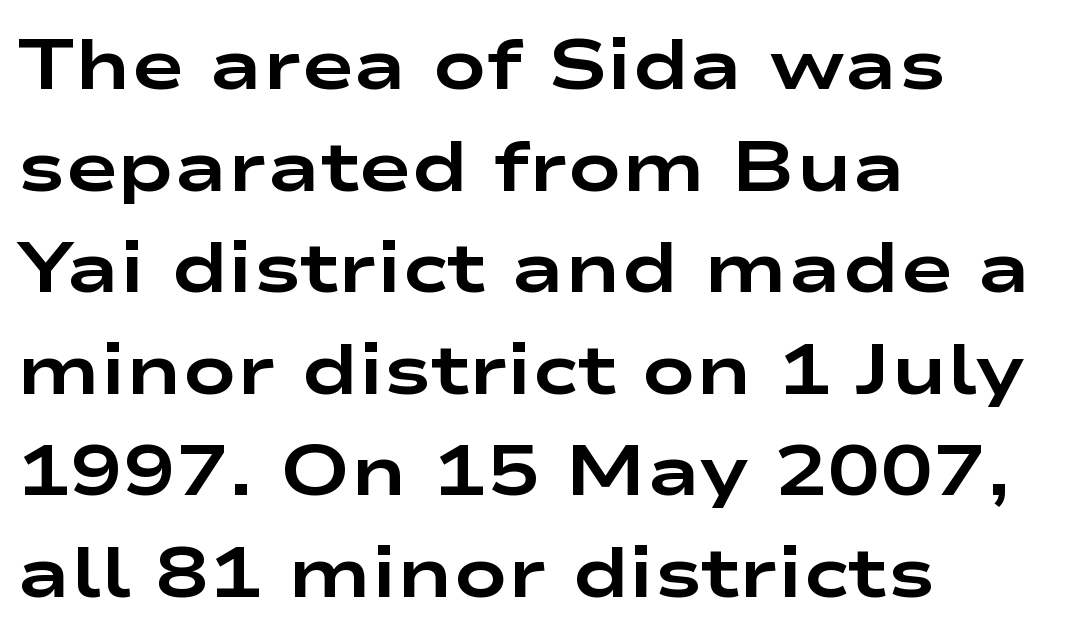
{"serif": "no", "italic": "no", "bold": "yes", "weight": "bold", "width": "wide", "stroke_contrast": "low", "x_height": "medium", "monospaced": "no", "underline": "no", "align": "left", "line_spacing": "normal", "line_spacing_ratio": 1.43, "letter_spacing": "normal", "letter_spacing_em": 0.0, "glyph_px": 71}
